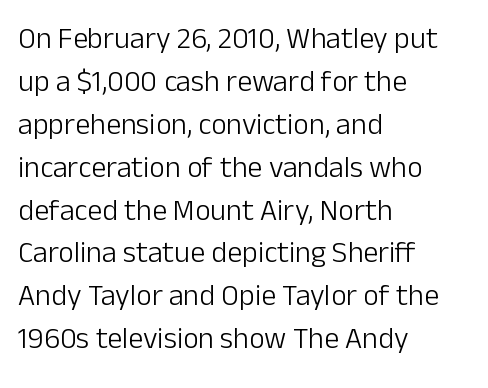
{"serif": "no", "italic": "no", "bold": "no", "weight": "light", "width": "normal", "stroke_contrast": "low", "x_height": "medium", "monospaced": "no", "underline": "no", "align": "left", "line_spacing": "normal", "line_spacing_ratio": 1.43, "letter_spacing": "normal", "letter_spacing_em": 0.0, "glyph_px": 30}
